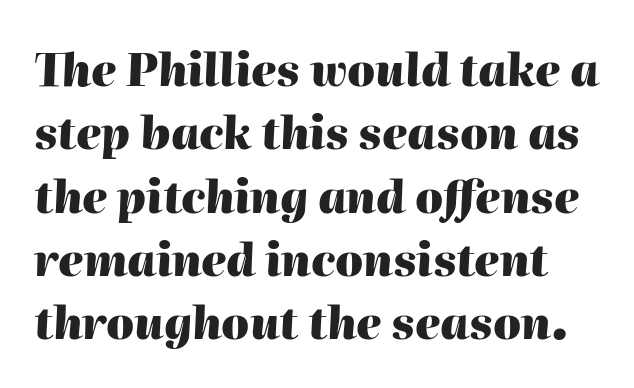
The image shows 44 px heavy type, italic (leaning right); set normal line spacing (1.44x), normal letter spacing, not underlined; high stroke contrast and a medium x-height.
